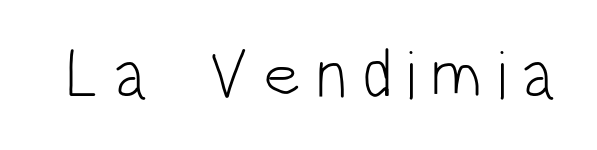
The image shows 69 px light, condensed sans-serif type, upright; set unusually wide letter spacing (+0.21 em), not underlined; low stroke contrast and a large x-height.
